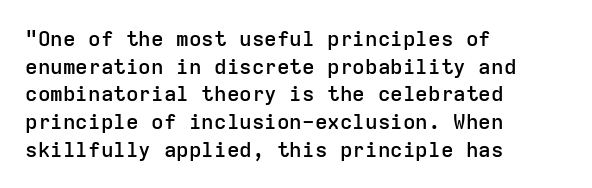
{"italic": "no", "bold": "semi", "underline": "no", "align": "left", "line_spacing": "normal", "line_spacing_ratio": 1.32, "letter_spacing": "normal", "letter_spacing_em": 0.0, "glyph_px": 21}
